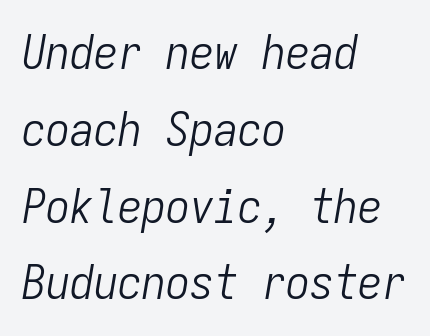
The image shows 48 px light, condensed type, italic (leaning right), monospaced; set left-aligned, normal line spacing (1.6x), normal letter spacing, not underlined; low stroke contrast and a medium x-height.
